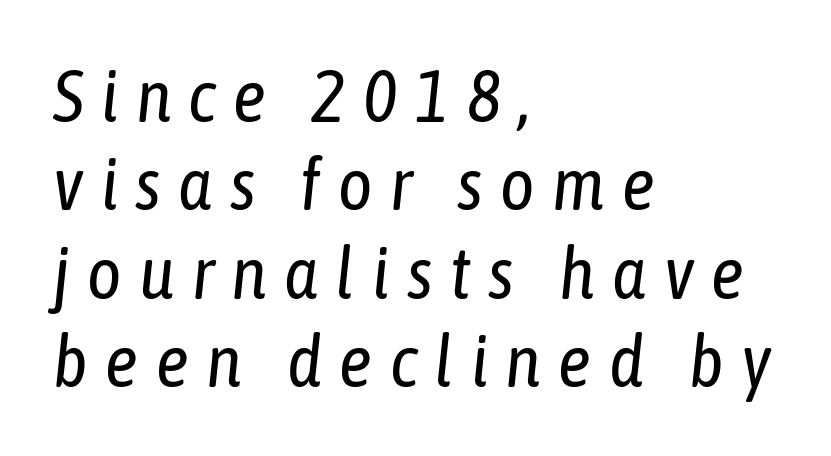
The string is rendered with underlining switched off. The paragraph has a hard left edge and a soft right edge. This sample uses an oblique cut, with every glyph tilted off the vertical. Display-style spreading of the glyphs; the letterfit is very open. The strokes carry an ordinary text weight at most. Here the designer chose a conventional face with non-uniform glyph widths.
